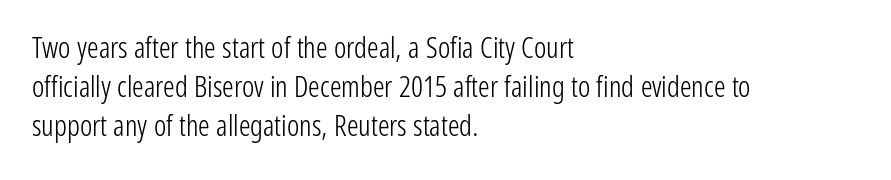
{"serif": "no", "italic": "no", "bold": "no", "weight": "light", "width": "condensed", "stroke_contrast": "low", "x_height": "medium", "monospaced": "no", "underline": "no", "align": "left", "line_spacing": "normal", "line_spacing_ratio": 1.34, "letter_spacing": "normal", "letter_spacing_em": 0.0, "glyph_px": 29}
